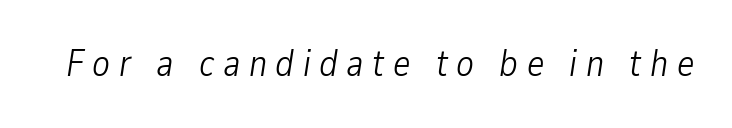
{"italic": "yes", "lean": "right", "slant_degrees": 9, "bold": "no", "weight": "light", "width": "condensed", "stroke_contrast": "low", "x_height": "medium", "monospaced": "no", "underline": "no", "letter_spacing": "wide", "letter_spacing_em": 0.23, "glyph_px": 37}
